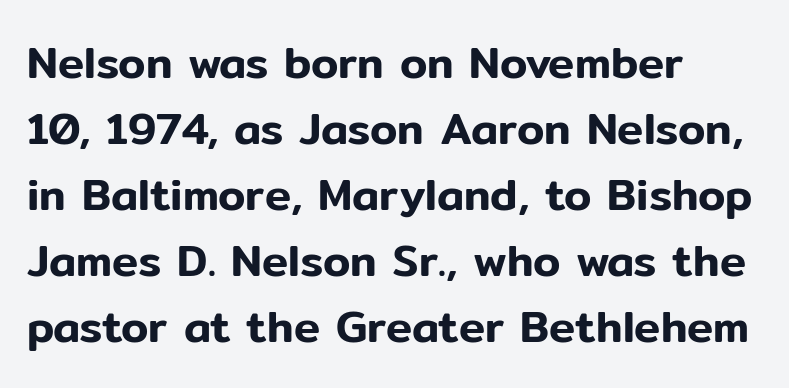
The image shows 44 px sans-serif type, upright; set left-aligned, normal line spacing (1.5x), normal letter spacing, not underlined; low stroke contrast and a medium x-height.
